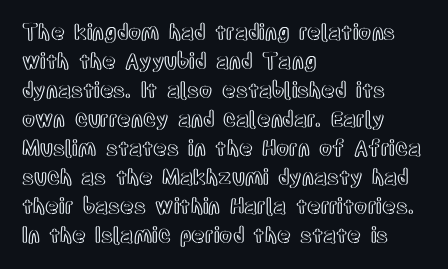
Does the leading feel generous? No, just average. Nobody touched the tracking dial on this one. This is the regular roman posture of the typeface. Visually the block forms a straight wall on the left and a jagged coastline on the right.
